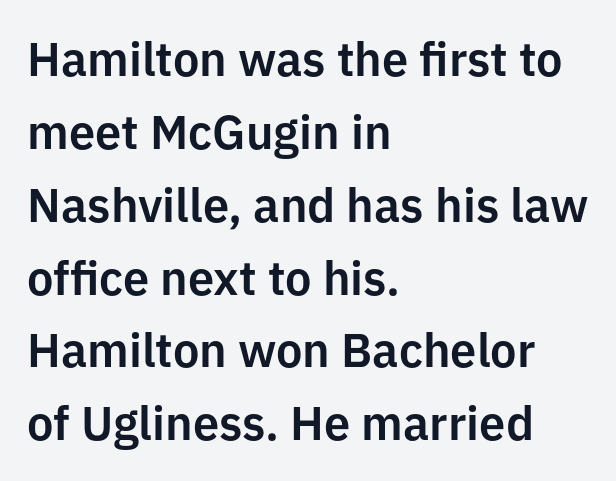
The image shows 47 px sans-serif type, upright; set left-aligned, normal line spacing (1.55x), normal letter spacing, not underlined; low stroke contrast and a medium x-height.
